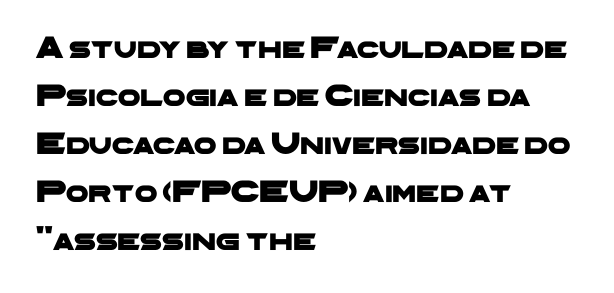
{"serif": "no", "width": "wide", "stroke_contrast": "low", "x_height": "medium", "monospaced": "no", "underline": "no", "align": "left", "line_spacing": "normal", "line_spacing_ratio": 1.5, "letter_spacing": "normal", "letter_spacing_em": 0.0, "glyph_px": 32}
